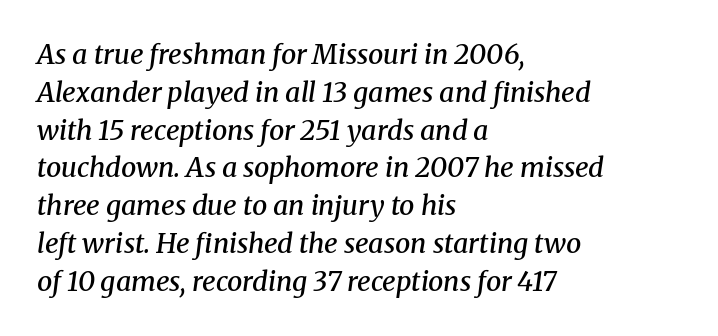
Q: Is the text bold? A: Semi-bold.
Q: Is the text italic (slanted)? A: Yes, it leans right by about 8 degrees.
Q: Is the text underlined? A: No.
Q: How is the paragraph aligned? A: Left-aligned.
Q: Is the spacing between letters normal or unusually wide? A: Normal.
Q: Is the spacing between lines tight, normal or loose? A: Normal.
